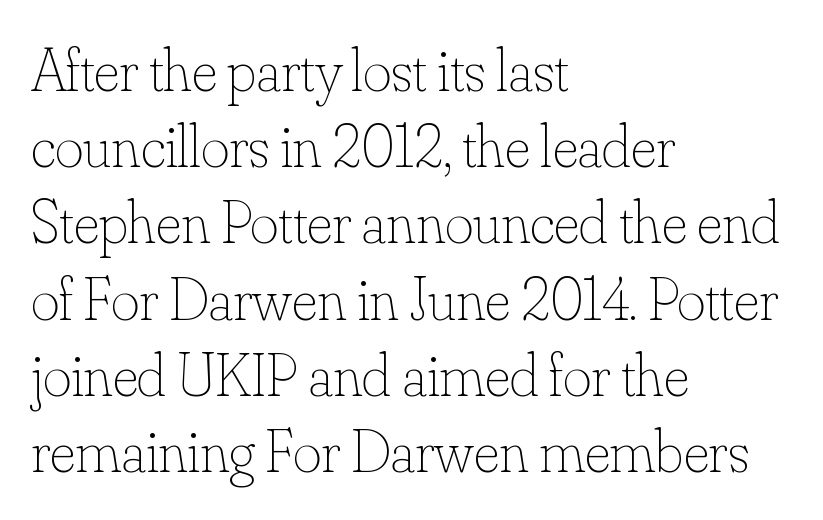
The image shows 61 px thin type, upright; set left-aligned, normal line spacing (1.25x), normal letter spacing, not underlined; low stroke contrast and a small x-height.
